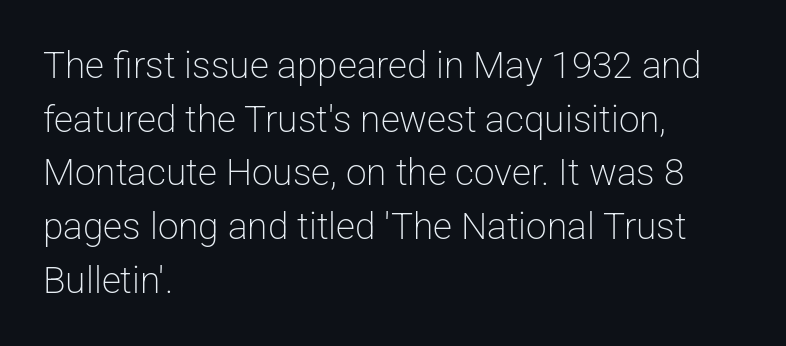
Has an underline been added? It has not. Looks like regular typesetting: each glyph gets only the width it needs. Compared with typical body copy, the letter spacing here is the same. One-word summary of the alignment: left. Stroke terminals: plain, sans-serif. A typesetter would mark this as roman, not italic.
